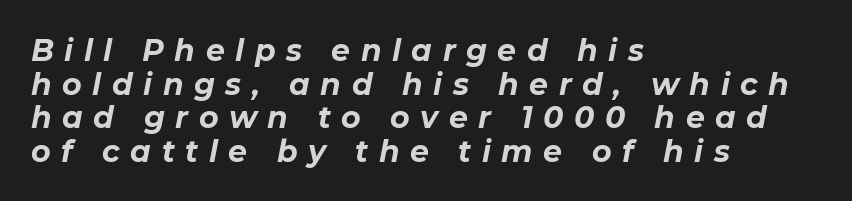
The image shows 30 px bold type, italic (leaning right); set left-aligned, tight line spacing (1.12x), unusually wide letter spacing (+0.35 em), not underlined; low stroke contrast and a medium x-height.
